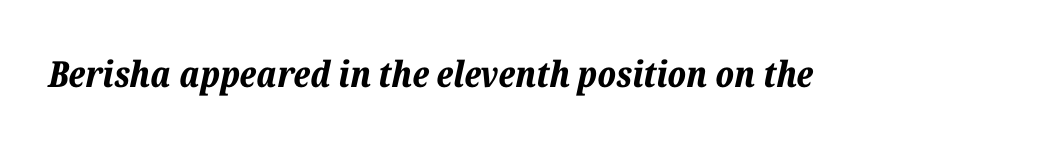
The image shows 36 px bold type, italic (leaning right); set normal letter spacing, not underlined; low stroke contrast and a medium x-height.
